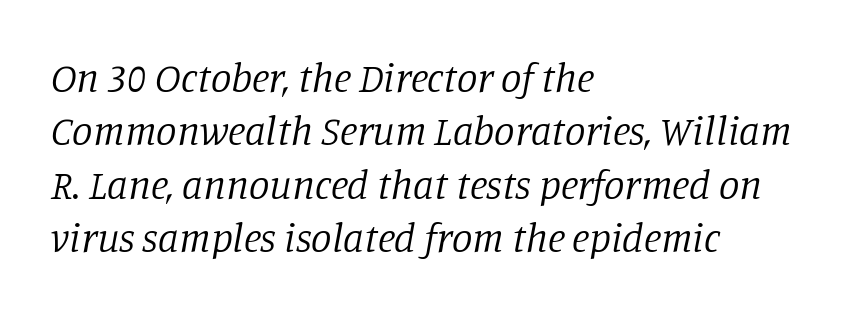
Short note: letters normally spaced. Has an underline been added? It has not. There's an unmistakable incline to the writing here. The designer left line spacing at the default.
